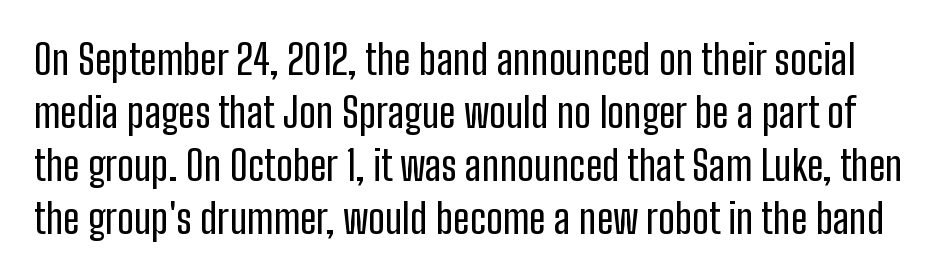
{"serif": "no", "italic": "no", "width": "condensed", "stroke_contrast": "low", "x_height": "medium", "monospaced": "no", "underline": "no", "line_spacing": "normal", "line_spacing_ratio": 1.29, "letter_spacing": "normal", "letter_spacing_em": 0.0, "glyph_px": 41}
